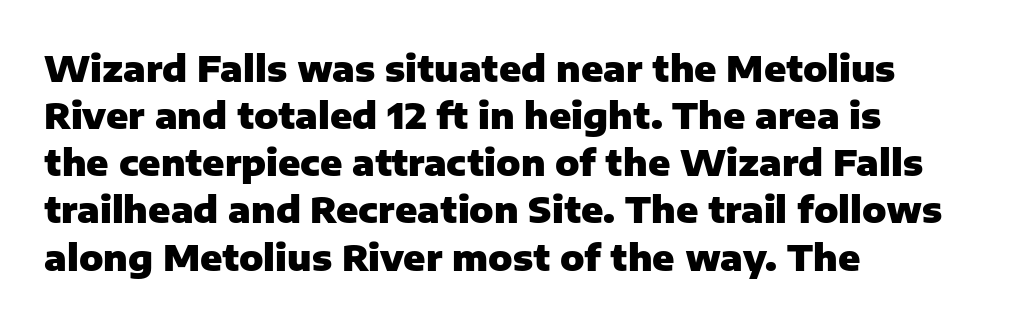
{"serif": "no", "italic": "no", "bold": "yes", "weight": "heavy", "width": "normal", "stroke_contrast": "low", "x_height": "medium", "monospaced": "no", "underline": "no", "align": "left", "line_spacing": "normal", "line_spacing_ratio": 1.31, "letter_spacing": "normal", "letter_spacing_em": 0.0, "glyph_px": 36}
